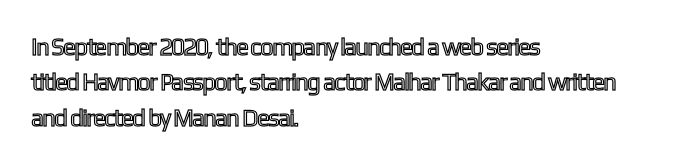
Q: Is the text italic (slanted)? A: No, it is upright.
Q: Is the text underlined? A: No.
Q: How is the paragraph aligned? A: Left-aligned.
Q: Is the spacing between letters normal or unusually wide? A: Normal.
Q: Is the spacing between lines tight, normal or loose? A: Normal.
